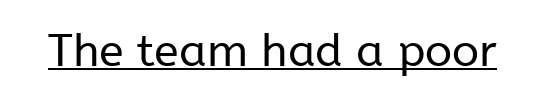
{"serif": "no", "italic": "no", "bold": "no", "weight": "regular", "width": "normal", "stroke_contrast": "low", "x_height": "medium", "monospaced": "no", "underline": "yes", "letter_spacing": "normal", "letter_spacing_em": 0.0, "glyph_px": 45}
